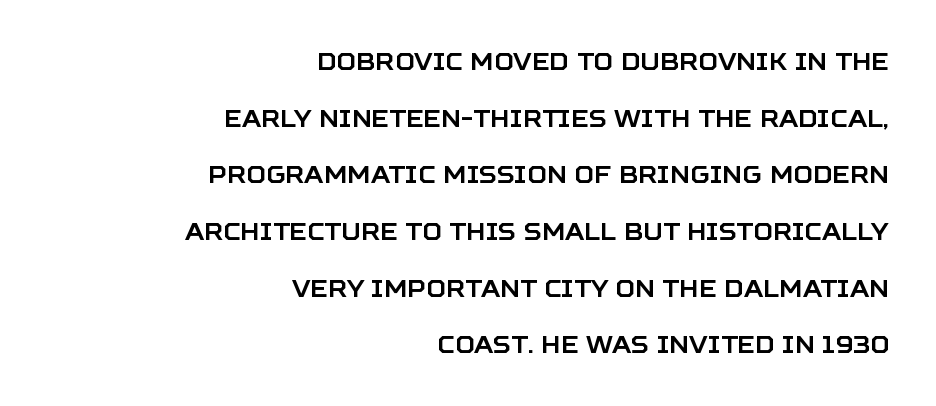
The space directly below the letters is spotless. The paragraph shown leans on its right margin. Compared with typical paragraphs, the rows here are farther apart. Default kerning and tracking; the words read as compact shapes. The lettering stays uniformly vertical, giving the passage a roman look.
